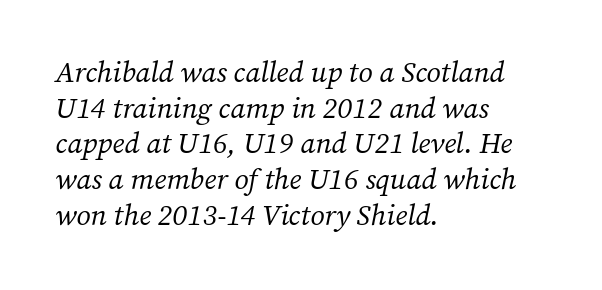
Letters rest on an invisible, unmarked baseline. Heft: none added — not bold. The letterforms sit shoulder to shoulder at normal distance. These lines are rendered in a variable-pitch font.
